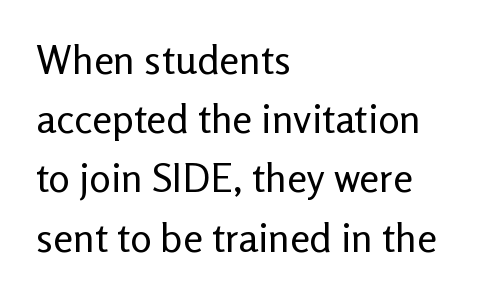
These lines stack with their left ends in a neat column. Each stroke keeps to a modest, everyday thickness or less. The glyphs are unaccompanied by any horizontal stroke below them. The face used here is a sans, in the tradition of grotesques and geometrics.
